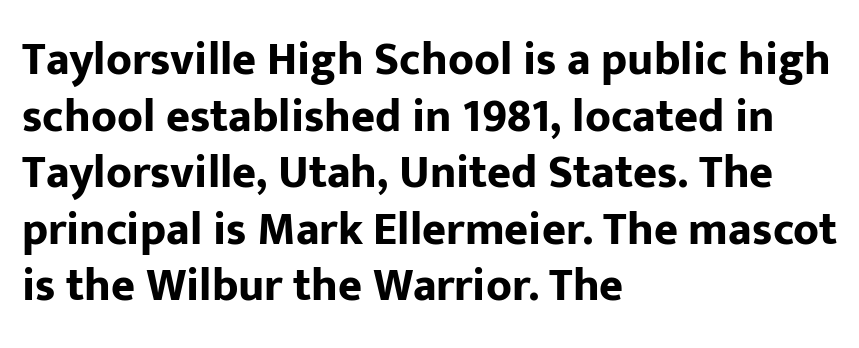
Are there feet on the stems? There aren't — it's a sans. Heft: maximum for text — a bold. The gap between lines stays unmarked. Every character sits straight up, as roman type does. Left-aligned paragraph, ragged on the right.
